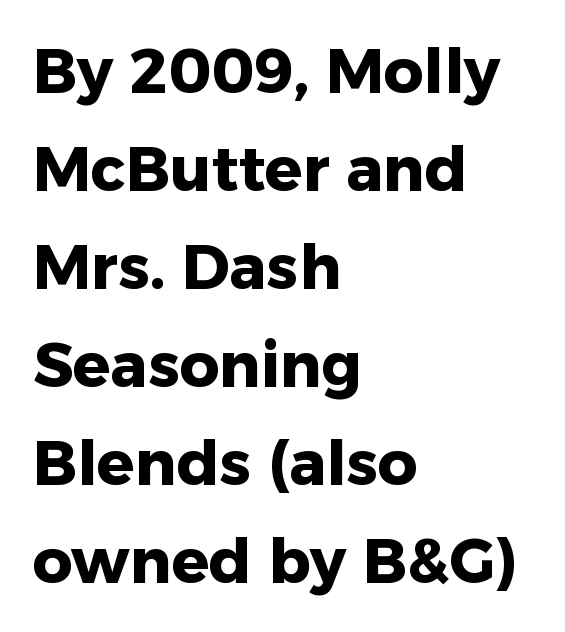
The image shows 62 px heavy sans-serif type, upright; set left-aligned, normal line spacing (1.58x), normal letter spacing, not underlined; low stroke contrast and a medium x-height.
